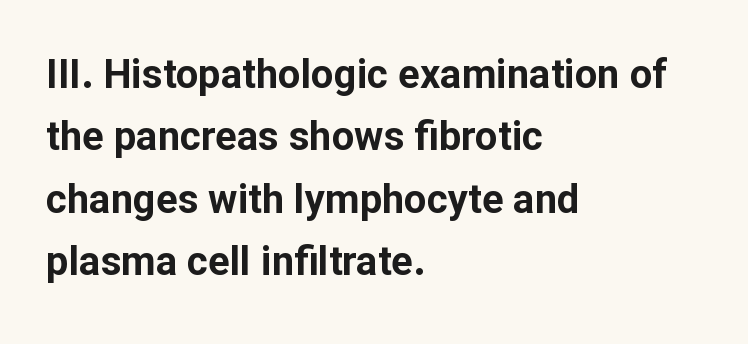
Q: Is the text bold? A: Yes.
Q: Is the text italic (slanted)? A: No, it is upright.
Q: Is the typeface a serif or a sans-serif typeface? A: Sans-serif.
Q: Is the text underlined? A: No.
Q: How is the paragraph aligned? A: Left-aligned.
Q: Is the spacing between letters normal or unusually wide? A: Normal.
Q: Is the spacing between lines tight, normal or loose? A: Normal.
Q: Width (condensed, normal, or wide)? A: Normal.
Q: Stroke contrast? A: Low.
Q: x-height? A: Medium.
Q: Monospaced? A: No.
